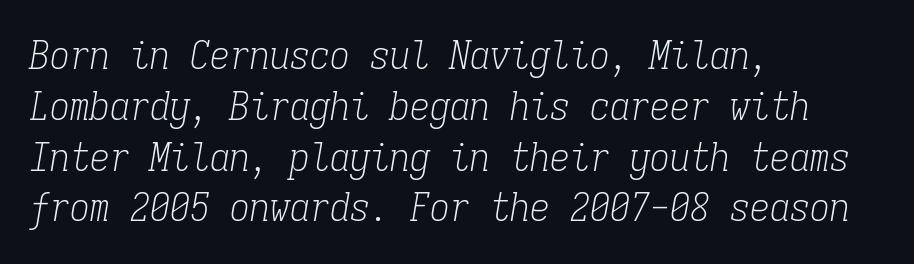
Q: Is the text bold? A: No.
Q: Is the text italic (slanted)? A: Yes, it leans right by about 9 degrees.
Q: Is the typeface a serif or a sans-serif typeface? A: Serif.
Q: Is the text underlined? A: No.
Q: How is the paragraph aligned? A: Left-aligned.
Q: Is the spacing between letters normal or unusually wide? A: Normal.
Q: Is the spacing between lines tight, normal or loose? A: Normal.
Q: Width (condensed, normal, or wide)? A: Condensed.
Q: Stroke contrast? A: Low.
Q: x-height? A: Medium.
Q: Monospaced? A: Yes.
